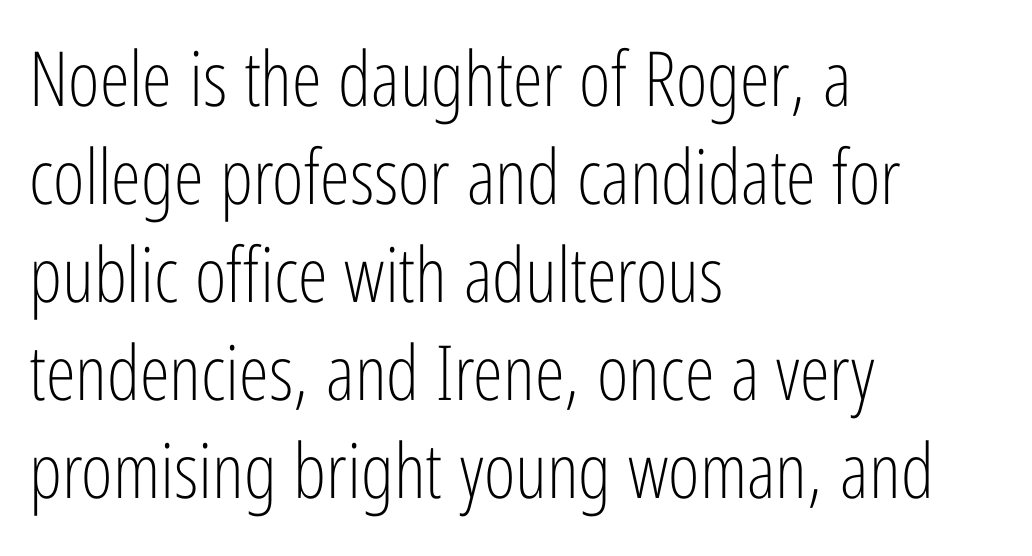
Q: Is the text bold? A: No.
Q: Is the text italic (slanted)? A: No, it is upright.
Q: Is the typeface a serif or a sans-serif typeface? A: Sans-serif.
Q: Is the text underlined? A: No.
Q: How is the paragraph aligned? A: Left-aligned.
Q: Is the spacing between letters normal or unusually wide? A: Normal.
Q: Is the spacing between lines tight, normal or loose? A: Normal.
Q: Width (condensed, normal, or wide)? A: Condensed.
Q: Stroke contrast? A: Low.
Q: x-height? A: Medium.
Q: Monospaced? A: No.
